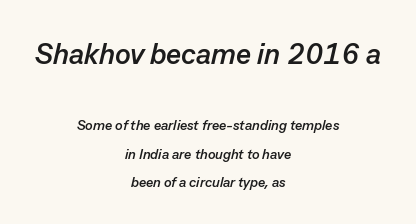
Q: Is the text bold? A: Yes.
Q: Is the text italic (slanted)? A: Yes, it leans right by about 13 degrees.
Q: Is the text underlined? A: No.
Q: How is the paragraph aligned? A: Centered.
Q: Is the spacing between letters normal or unusually wide? A: Normal.
Q: Is the spacing between lines tight, normal or loose? A: Loose.
Q: Which block of text is set in a larger size, the first (top) or the second (bottom)? A: The first (top) one.
Q: Width (condensed, normal, or wide)? A: Normal.
Q: Stroke contrast? A: Low.
Q: x-height? A: Medium.
Q: Monospaced? A: No.
